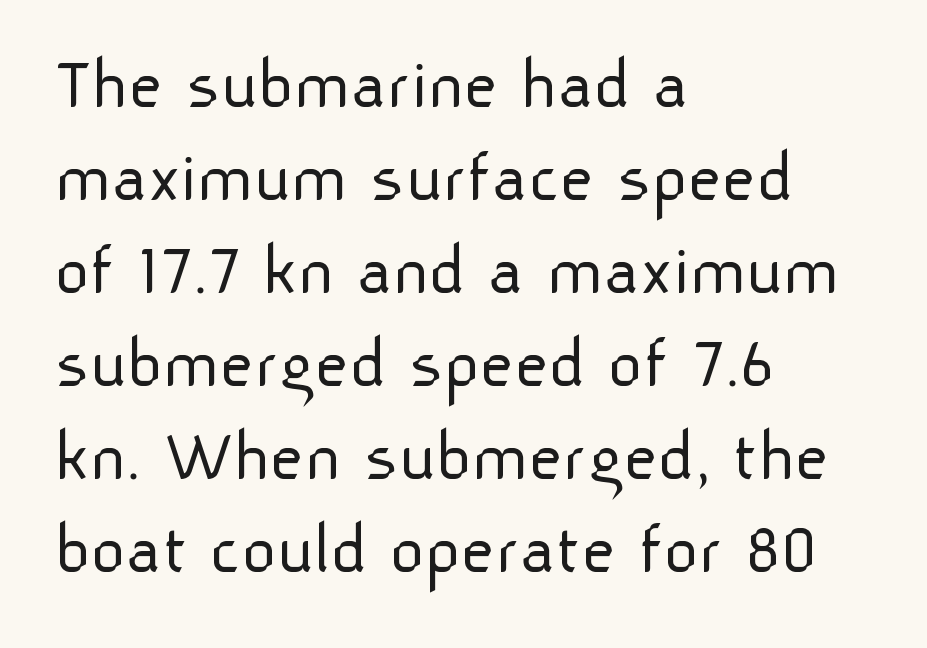
Q: Is the text bold? A: No.
Q: Is the text italic (slanted)? A: No, it is upright.
Q: Is the typeface a serif or a sans-serif typeface? A: Sans-serif.
Q: Is the text underlined? A: No.
Q: How is the paragraph aligned? A: Left-aligned.
Q: Is the spacing between letters normal or unusually wide? A: Normal.
Q: Width (condensed, normal, or wide)? A: Normal.
Q: Stroke contrast? A: Low.
Q: x-height? A: Medium.
Q: Monospaced? A: No.
